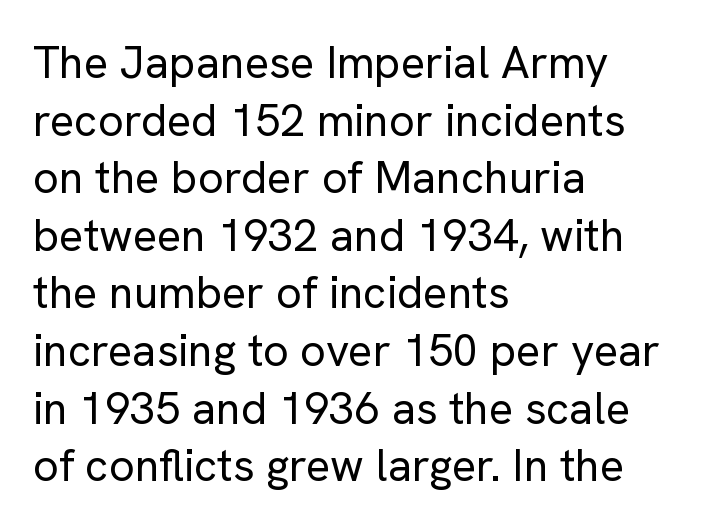
{"serif": "no", "italic": "no", "bold": "no", "weight": "regular", "width": "normal", "stroke_contrast": "low", "x_height": "medium", "monospaced": "no", "underline": "no", "align": "left", "line_spacing": "normal", "line_spacing_ratio": 1.28, "letter_spacing": "normal", "letter_spacing_em": 0.0, "glyph_px": 45}
